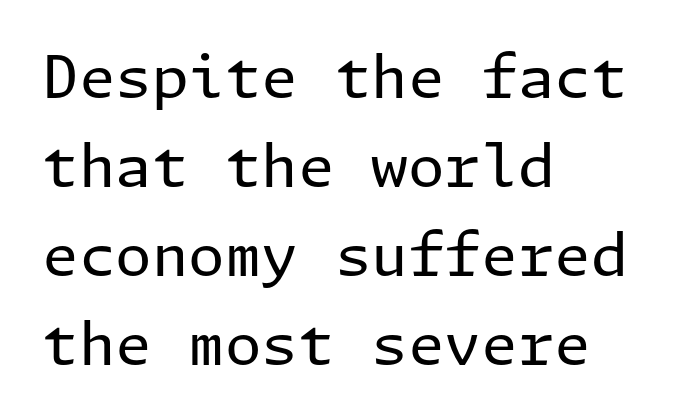
The image shows 59 px regular-weight sans-serif type, upright; set left-aligned, normal line spacing (1.51x), normal letter spacing, not underlined; low stroke contrast and a medium x-height.
